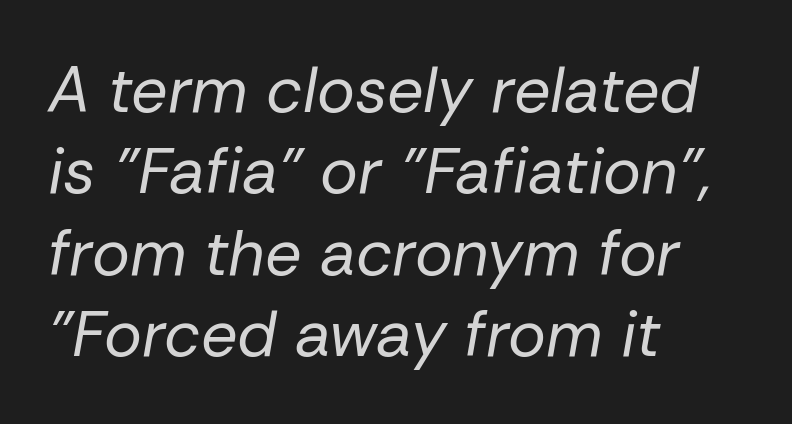
This sample has the flowing, uneven cadence of proportional lettering. Style check: oblique. The gaps between neighbouring characters are ordinary and unremarkable. A clean baseline with only descenders dipping below it.
